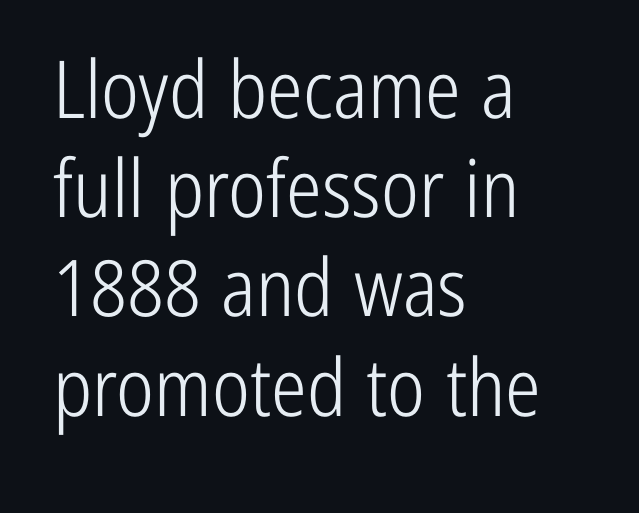
Q: Is the text bold? A: No.
Q: Is the text italic (slanted)? A: No, it is upright.
Q: Is the typeface a serif or a sans-serif typeface? A: Sans-serif.
Q: Is the text underlined? A: No.
Q: How is the paragraph aligned? A: Left-aligned.
Q: Is the spacing between letters normal or unusually wide? A: Normal.
Q: Width (condensed, normal, or wide)? A: Condensed.
Q: Stroke contrast? A: Low.
Q: x-height? A: Medium.
Q: Monospaced? A: No.
